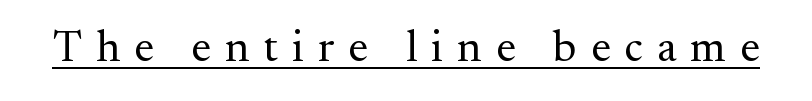
Q: Is the text bold? A: No.
Q: Is the text italic (slanted)? A: No, it is upright.
Q: Is the typeface a serif or a sans-serif typeface? A: Serif.
Q: Is the text underlined? A: Yes.
Q: Is the spacing between letters normal or unusually wide? A: Unusually wide.
Q: Width (condensed, normal, or wide)? A: Normal.
Q: Stroke contrast? A: Medium.
Q: x-height? A: Small.
Q: Monospaced? A: No.
